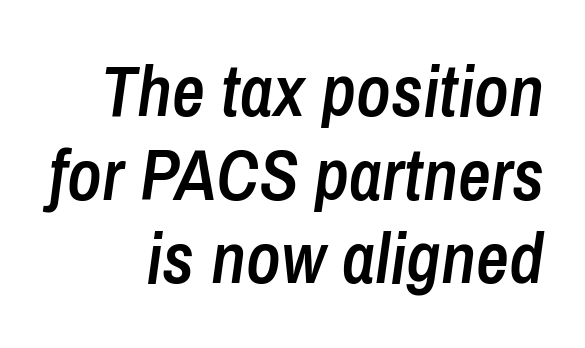
The face used here has a pronounced slope to its letters. The gap between lines stays unmarked. Every letter is mildly thick-stroked: semibold rather than bold. Short note: letters normally spaced. Note the varied advance widths — an 'i' is clearly narrower than an 'm'.
